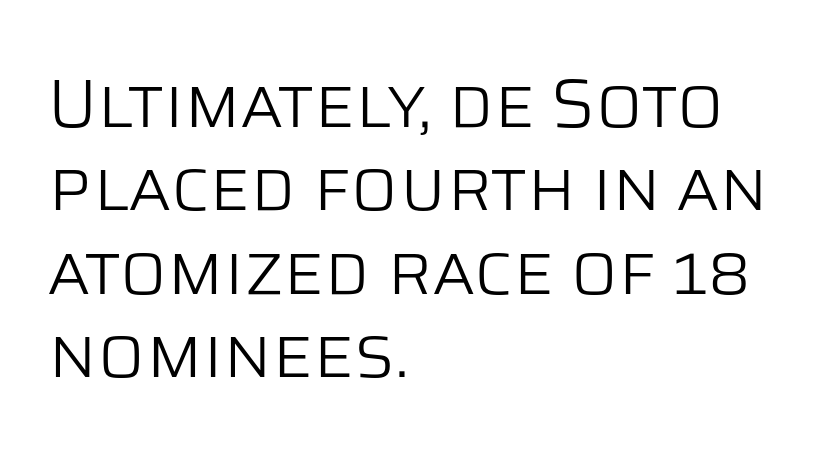
{"serif": "no", "italic": "no", "bold": "no", "weight": "light", "width": "normal", "stroke_contrast": "low", "x_height": "large", "monospaced": "no", "underline": "no", "align": "left", "line_spacing_ratio": 1.21, "letter_spacing": "normal", "letter_spacing_em": 0.0, "glyph_px": 69}
